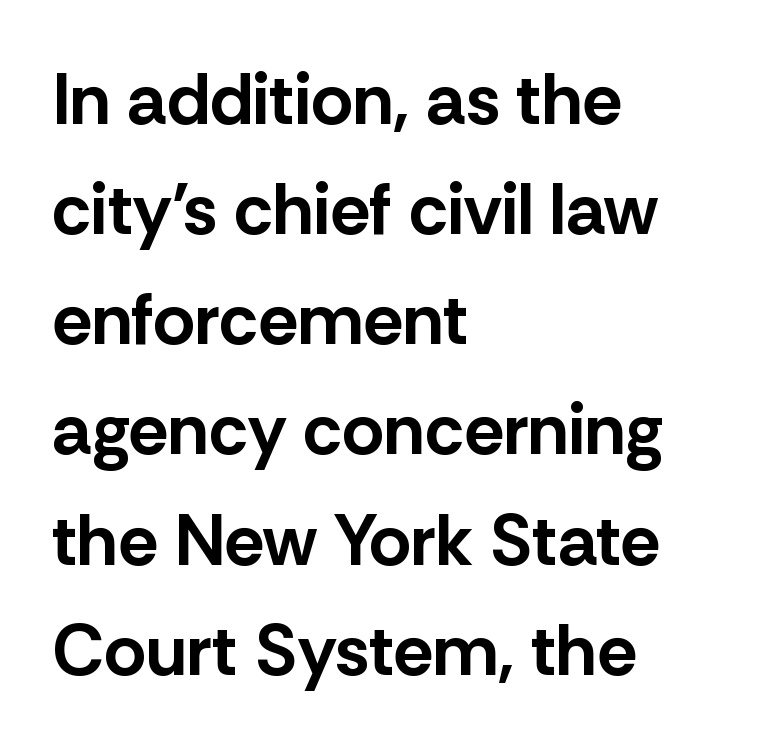
The typesetting leans heavy: a genuine bold. Underlining? Definitely not there. Each letter's strokes conclude bluntly, with no projecting serifs. The rendering uses natural spacing where letterforms have individual widths.
